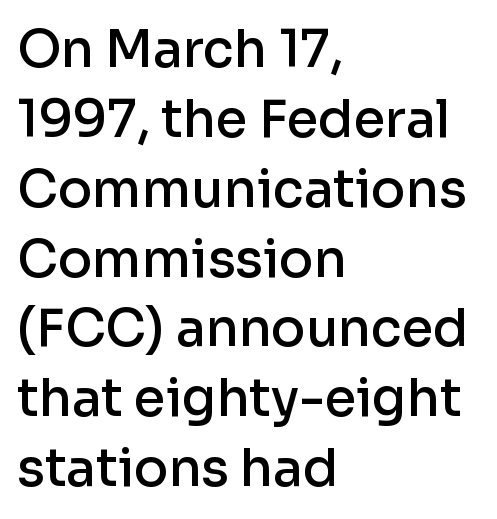
Each row of text sits above clean, open space. Weight: semibold (demi). A sans-serif font was chosen for this passage. Notice how descenders clear the ascenders below comfortably — that's standard leading.
